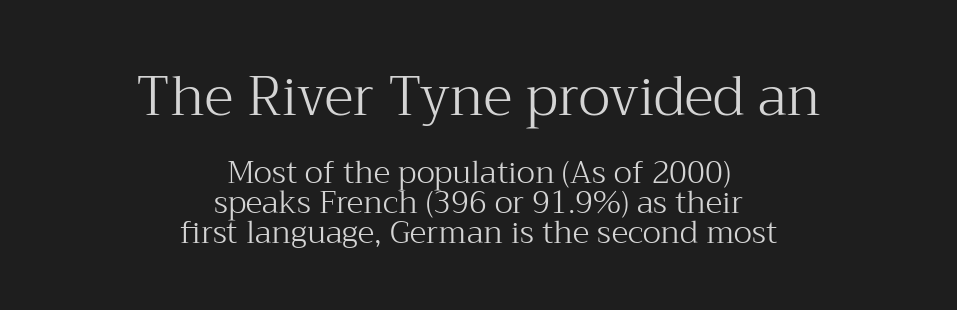
Q: Is the text bold? A: No.
Q: Is the text italic (slanted)? A: No, it is upright.
Q: Is the typeface a serif or a sans-serif typeface? A: Serif.
Q: Is the text underlined? A: No.
Q: How is the paragraph aligned? A: Centered.
Q: Is the spacing between letters normal or unusually wide? A: Normal.
Q: Is the spacing between lines tight, normal or loose? A: Tight.
Q: Which block of text is set in a larger size, the first (top) or the second (bottom)? A: The first (top) one.
Q: Width (condensed, normal, or wide)? A: Normal.
Q: Stroke contrast? A: Medium.
Q: x-height? A: Medium.
Q: Monospaced? A: No.
